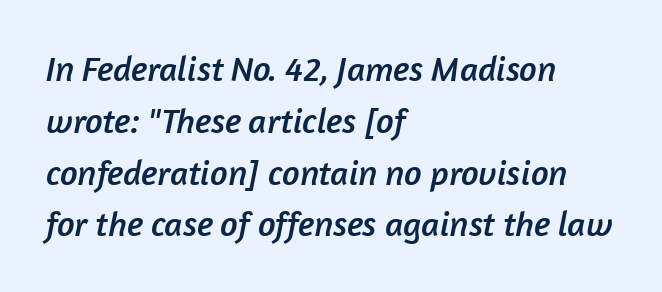
The image shows 35 px sans-serif type; set left-aligned, normal line spacing (1.48x), normal letter spacing, not underlined; low stroke contrast and a medium x-height.
